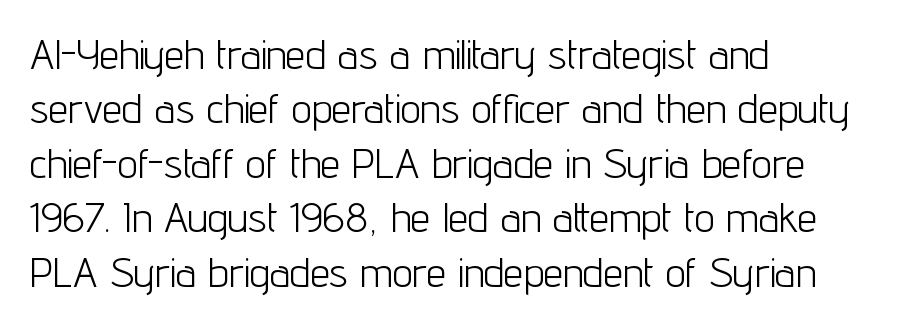
The image shows 40 px light, condensed sans-serif type, upright; set left-aligned, normal line spacing (1.36x), normal letter spacing, not underlined; low stroke contrast and a medium x-height.
